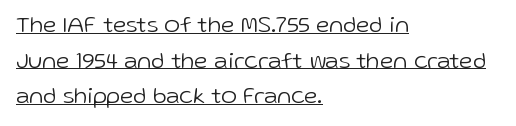
The image shows 24 px text type, upright; set left-aligned, normal line spacing (1.48x), normal letter spacing, underlined.
